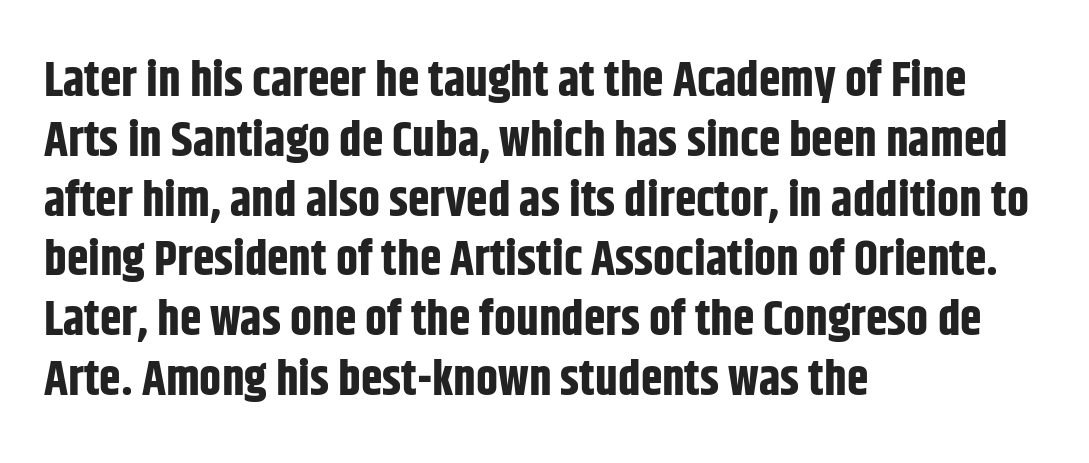
Q: Is the text bold? A: Yes.
Q: Is the text italic (slanted)? A: No, it is upright.
Q: Is the typeface a serif or a sans-serif typeface? A: Sans-serif.
Q: Is the text underlined? A: No.
Q: How is the paragraph aligned? A: Left-aligned.
Q: Is the spacing between letters normal or unusually wide? A: Normal.
Q: Width (condensed, normal, or wide)? A: Condensed.
Q: Stroke contrast? A: Low.
Q: x-height? A: Large.
Q: Monospaced? A: No.
